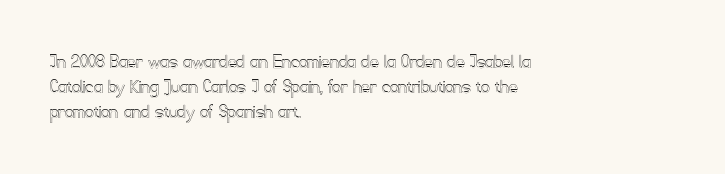
{"italic": "no", "underline": "no", "align": "left", "line_spacing_ratio": 1.2, "letter_spacing": "normal", "letter_spacing_em": 0.0, "glyph_px": 21}
